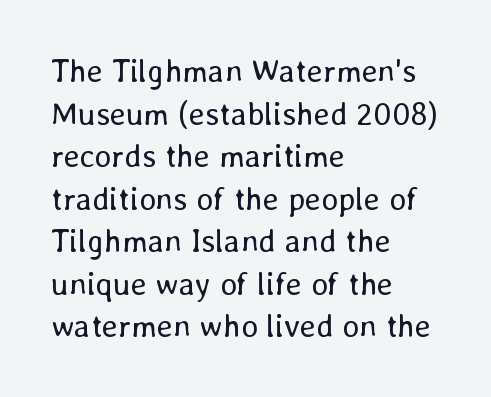
The image shows 32 px regular-weight type, upright; set left-aligned, normal line spacing (1.33x), normal letter spacing, not underlined; low stroke contrast and a medium x-height.
